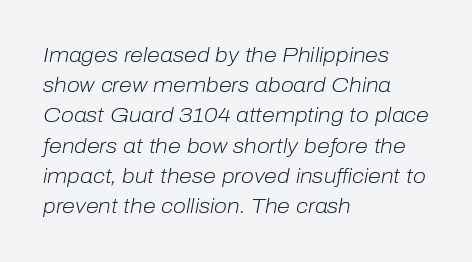
{"italic": "yes", "lean": "right", "slant_degrees": 10, "bold": "no", "underline": "no", "align": "left", "line_spacing": "normal", "line_spacing_ratio": 1.44, "letter_spacing": "normal", "letter_spacing_em": 0.0, "glyph_px": 21}
